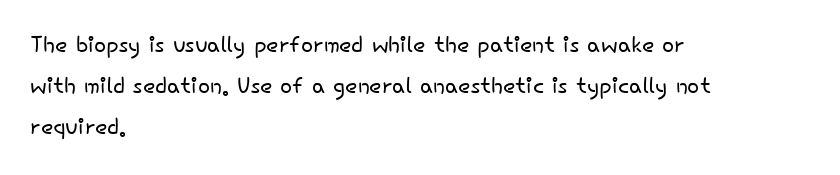
The image shows 32 px light sans-serif type, upright; set left-aligned, normal line spacing (1.28x), normal letter spacing, not underlined; low stroke contrast and a small x-height.
